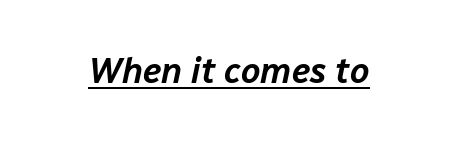
Letter spacing: default. Honestly, the underline is the first thing you notice here. Spacing verdict: proportional, widths tailored to each character. In terms of posture, this sample is oblique.
